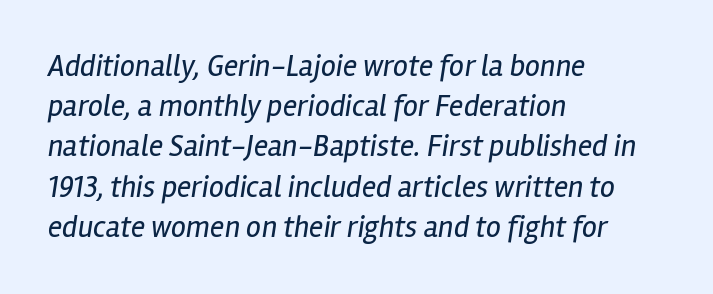
Q: Is the text bold? A: No.
Q: Is the text italic (slanted)? A: Yes, it leans right by about 12 degrees.
Q: Is the text underlined? A: No.
Q: How is the paragraph aligned? A: Left-aligned.
Q: Is the spacing between letters normal or unusually wide? A: Normal.
Q: Is the spacing between lines tight, normal or loose? A: Normal.
Q: Width (condensed, normal, or wide)? A: Condensed.
Q: Stroke contrast? A: Low.
Q: x-height? A: Medium.
Q: Monospaced? A: No.
